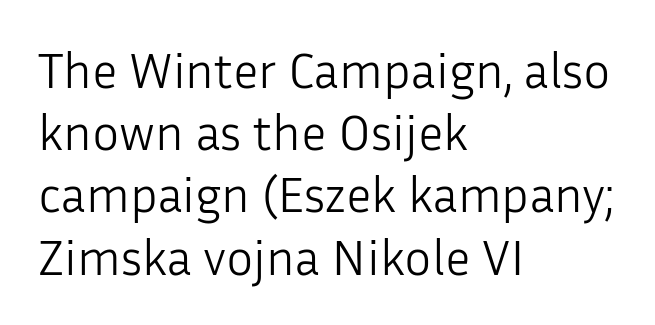
{"serif": "no", "italic": "no", "bold": "no", "weight": "light", "width": "normal", "stroke_contrast": "low", "x_height": "medium", "monospaced": "no", "underline": "no", "align": "left", "line_spacing_ratio": 1.22, "letter_spacing": "normal", "letter_spacing_em": 0.0, "glyph_px": 51}
